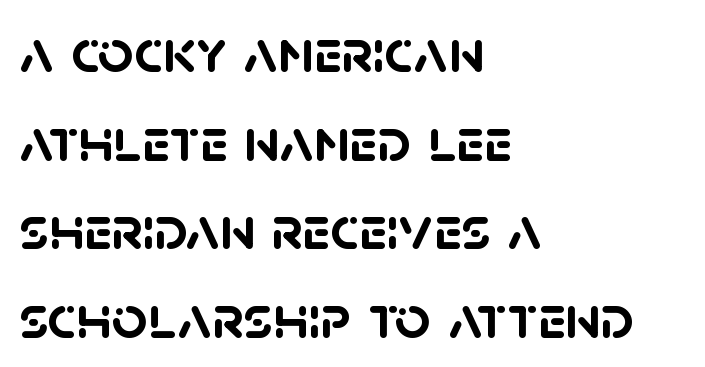
Q: Is the text bold? A: Yes.
Q: Is the typeface a serif or a sans-serif typeface? A: Sans-serif.
Q: Is the text underlined? A: No.
Q: How is the paragraph aligned? A: Left-aligned.
Q: Is the spacing between letters normal or unusually wide? A: Normal.
Q: Is the spacing between lines tight, normal or loose? A: Normal.
Q: Width (condensed, normal, or wide)? A: Normal.
Q: Stroke contrast? A: Low.
Q: x-height? A: Large.
Q: Monospaced? A: No.
